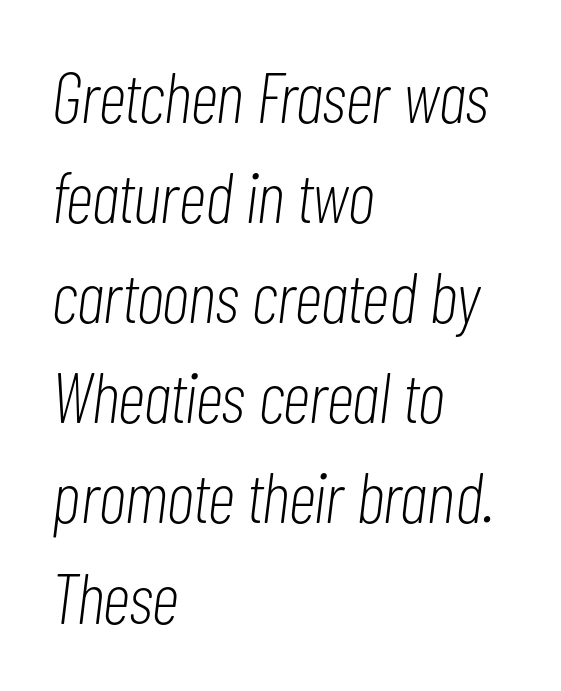
The image shows 71 px light, condensed type, italic (leaning right); set left-aligned, normal line spacing (1.41x), normal letter spacing, not underlined; low stroke contrast and a medium x-height.
